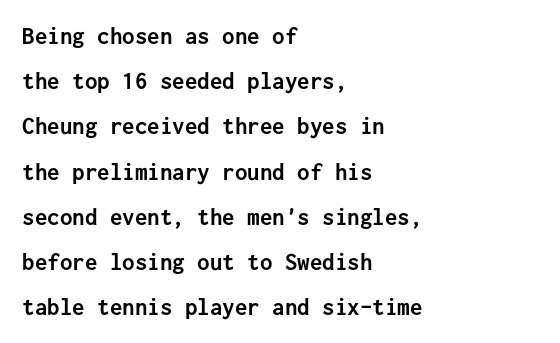
The image shows 25 px bold type, upright; set left-aligned, line spacing 1.81x, normal letter spacing, not underlined.
